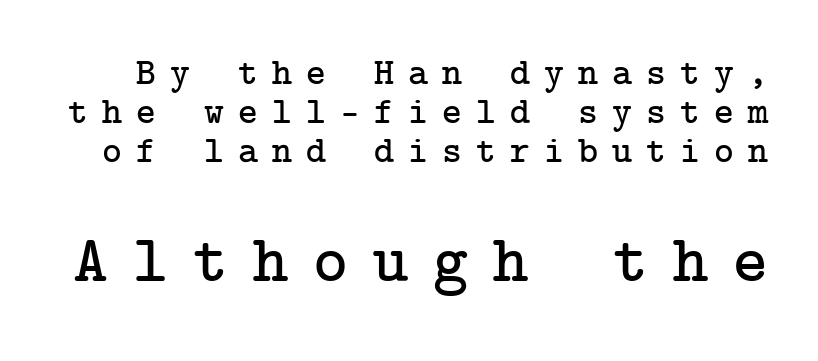
Each letter's strokes conclude with small projecting serifs. Unlike italic type, these characters show no tilt at all. Note: smaller setting up top, larger setting below. Horizontal bands of white between lines are thin slivers. The horizontal fit of the characters is loose and conspicuously gappy.
